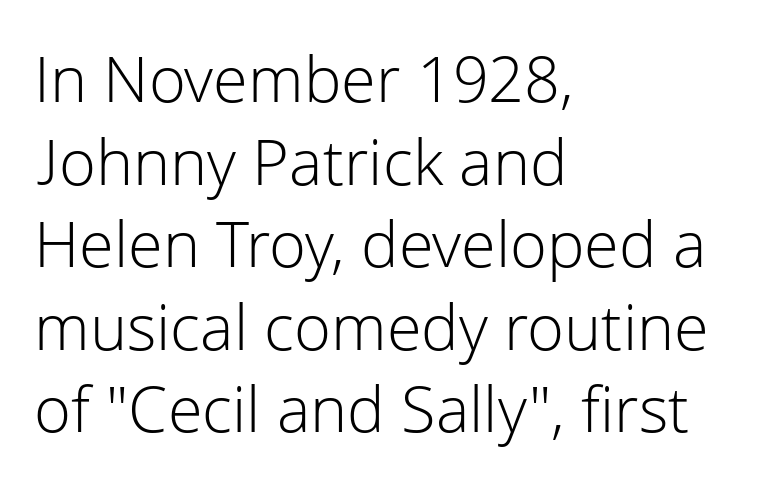
The image shows 63 px light sans-serif type, upright; set left-aligned, normal line spacing (1.31x), normal letter spacing, not underlined; low stroke contrast and a medium x-height.
